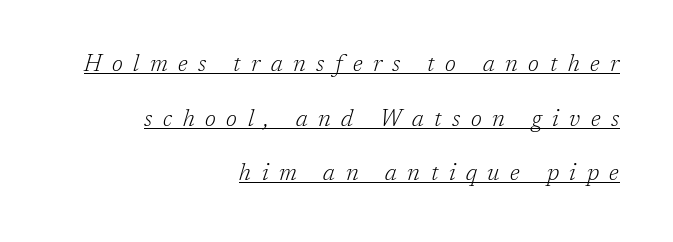
Line endings align vertically; line beginnings do not. Loose tracking; the words dissolve into strings of separated letters. This sample trades compactness for vertical openness between lines. Is the stroke heavy? The answer is a plain regular-or-lighter.
